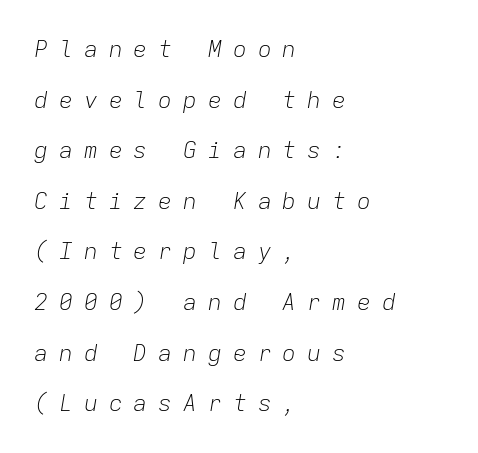
{"italic": "yes", "lean": "right", "slant_degrees": 9, "bold": "no", "underline": "no", "align": "left", "line_spacing": "loose", "line_spacing_ratio": 2.2, "letter_spacing": "wide", "letter_spacing_em": 0.48, "glyph_px": 23}
